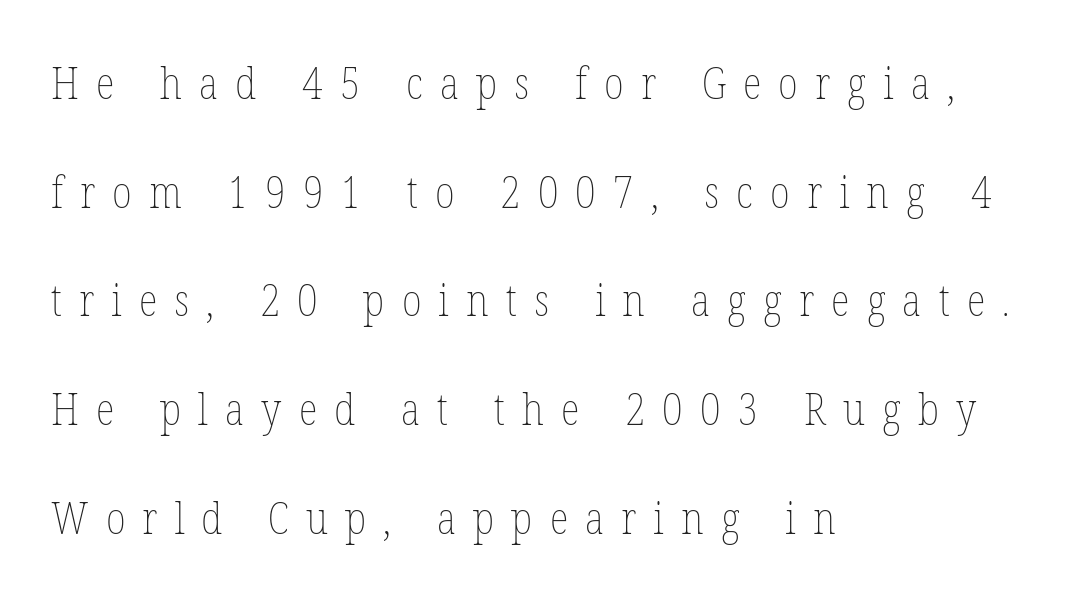
Character widths vary here, with narrow letters taking less room than wide ones. The zone under the glyphs is completely vacant. Italic: no, the glyphs are upright roman. One-word summary of the alignment: left.
